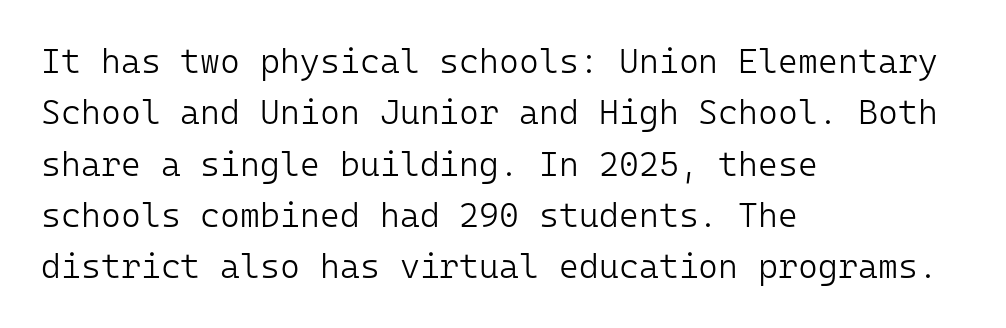
Q: Is the text bold? A: No.
Q: Is the text italic (slanted)? A: No, it is upright.
Q: Is the typeface a serif or a sans-serif typeface? A: Sans-serif.
Q: Is the text underlined? A: No.
Q: How is the paragraph aligned? A: Left-aligned.
Q: Is the spacing between letters normal or unusually wide? A: Normal.
Q: Is the spacing between lines tight, normal or loose? A: Normal.
Q: Width (condensed, normal, or wide)? A: Normal.
Q: Stroke contrast? A: Low.
Q: x-height? A: Medium.
Q: Monospaced? A: Yes.
